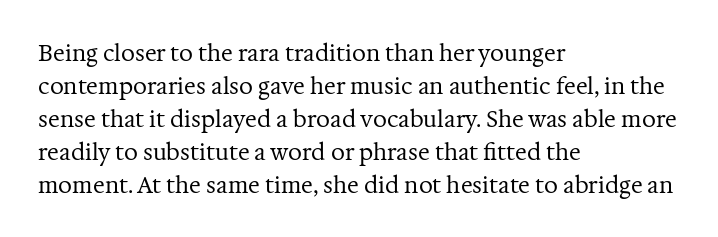
The image shows 22 px text type, upright; set left-aligned, normal line spacing (1.5x), normal letter spacing, not underlined.
